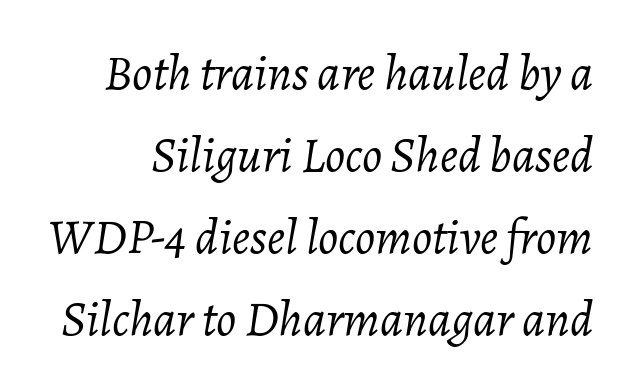
Each new line begins a customary step beneath the previous one. Anything drawn beneath the words? Only blank space. This is oblique type, the kind used for emphasis or titles. Caption: standard tracking, unaltered. Proportional: the letters do not fall into vertical columns.
